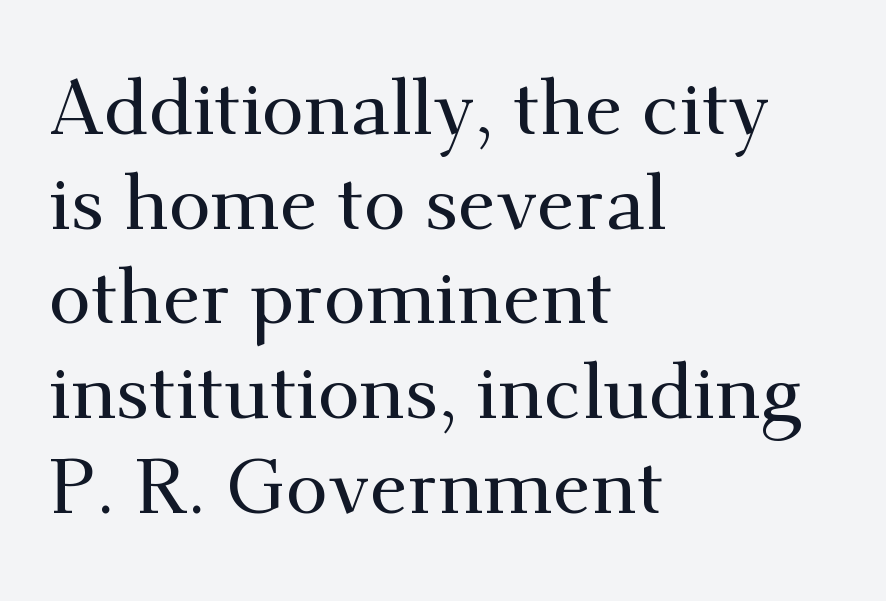
The paragraph shown leans on its left margin. Vertical strokes here are truly vertical. The passage shown is typed in a proportional face where columns would drift. Unmarked baselines from the first word to the last. Small tapered or slab feet sit at the stroke ends, so this counts as serif.
